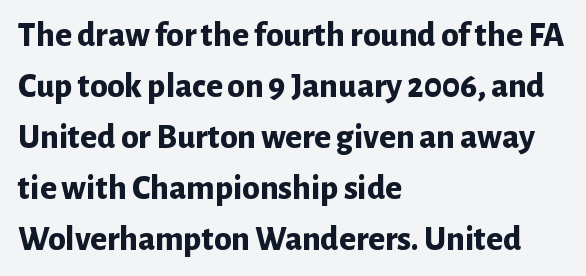
{"serif": "no", "italic": "no", "bold": "yes", "weight": "bold", "width": "normal", "stroke_contrast": "low", "x_height": "medium", "monospaced": "no", "underline": "no", "align": "left", "line_spacing": "normal", "line_spacing_ratio": 1.46, "letter_spacing": "normal", "letter_spacing_em": 0.0, "glyph_px": 35}
